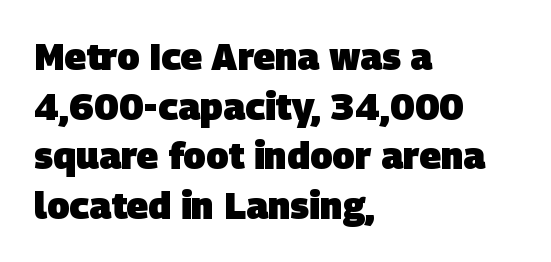
{"serif": "no", "bold": "yes", "weight": "heavy", "width": "normal", "stroke_contrast": "low", "x_height": "large", "monospaced": "no", "underline": "no", "align": "left", "line_spacing": "normal", "line_spacing_ratio": 1.34, "letter_spacing": "normal", "letter_spacing_em": 0.0, "glyph_px": 37}
